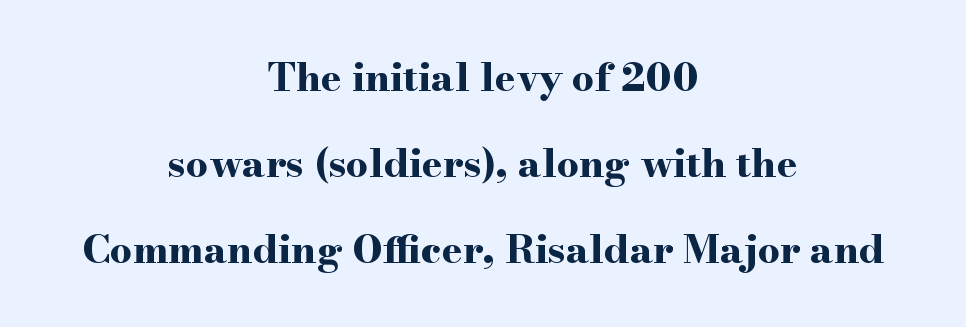
Q: Is the text bold? A: Yes.
Q: Is the text italic (slanted)? A: No, it is upright.
Q: Is the typeface a serif or a sans-serif typeface? A: Serif.
Q: Is the text underlined? A: No.
Q: How is the paragraph aligned? A: Centered.
Q: Is the spacing between letters normal or unusually wide? A: Normal.
Q: Is the spacing between lines tight, normal or loose? A: Loose.
Q: Width (condensed, normal, or wide)? A: Wide.
Q: Stroke contrast? A: High.
Q: x-height? A: Small.
Q: Monospaced? A: No.
